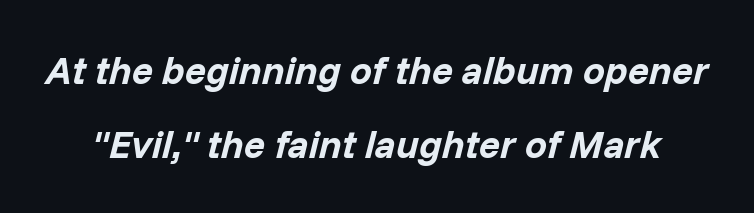
Spacing verdict: proportional, widths tailored to each character. Each row of text sits above clean, open space. Looking at the ascenders, they clearly lean. Default kerning and tracking; the words read as compact shapes. A full-strength bold gives these letters their thick strokes.
